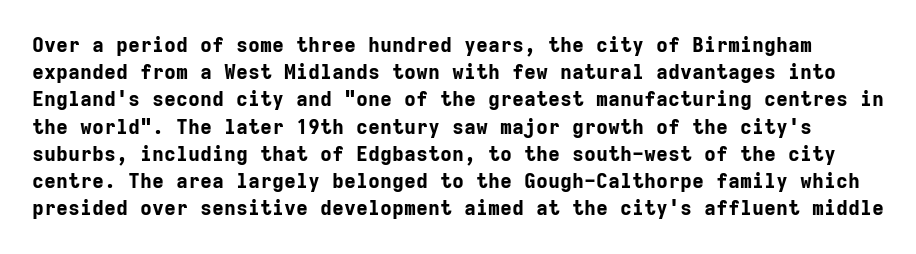
Q: Is the text bold? A: Yes.
Q: Is the text italic (slanted)? A: No, it is upright.
Q: Is the text underlined? A: No.
Q: Is the spacing between letters normal or unusually wide? A: Normal.
Q: Is the spacing between lines tight, normal or loose? A: Normal.
